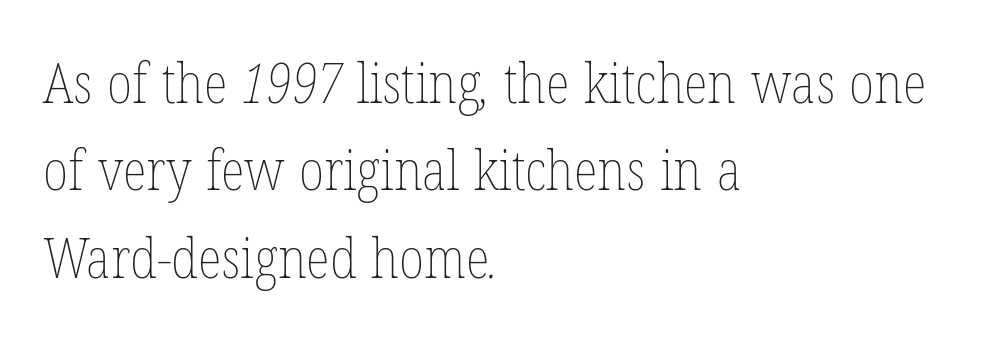
{"bold": "no", "weight": "thin", "width": "condensed", "stroke_contrast": "low", "x_height": "medium", "monospaced": "no", "underline": "no", "align": "left", "line_spacing": "normal", "line_spacing_ratio": 1.56, "letter_spacing": "normal", "letter_spacing_em": 0.0, "glyph_px": 56}
